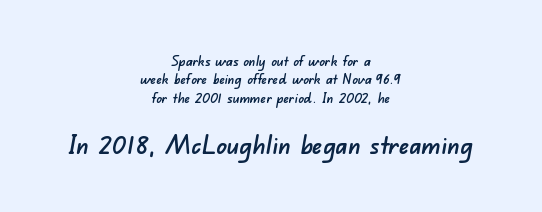
Q: Is the text underlined? A: No.
Q: How is the paragraph aligned? A: Centered.
Q: Is the spacing between letters normal or unusually wide? A: Normal.
Q: Is the spacing between lines tight, normal or loose? A: Normal.
Q: Which block of text is set in a larger size, the first (top) or the second (bottom)? A: The second (bottom) one.
